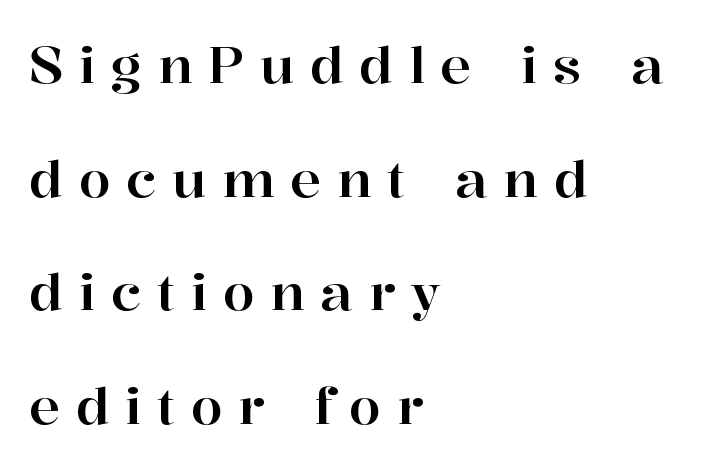
Short note: letters widely spaced. Rendered with straight, roman letterforms. Alignment: flush left. A typesetter would label this face a serif. A typesetter would call this leading open, well beyond the default. The letters advance in unequal steps, a hallmark of proportional type.
